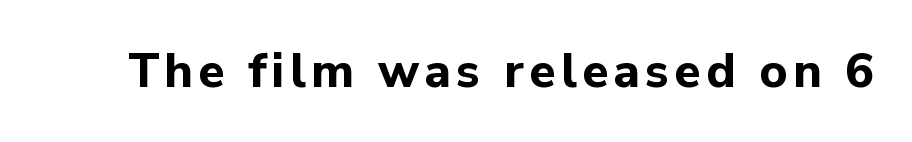
Q: Is the text bold? A: Yes.
Q: Is the text italic (slanted)? A: No, it is upright.
Q: Is the typeface a serif or a sans-serif typeface? A: Sans-serif.
Q: Is the text underlined? A: No.
Q: Width (condensed, normal, or wide)? A: Normal.
Q: Stroke contrast? A: Low.
Q: x-height? A: Medium.
Q: Monospaced? A: No.
